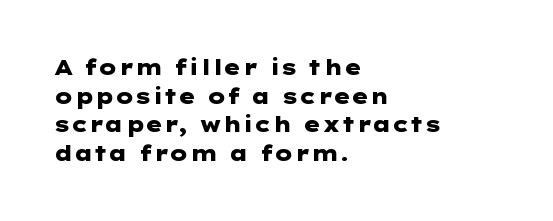
Q: Is the text bold? A: Yes.
Q: Is the text italic (slanted)? A: No, it is upright.
Q: Is the text underlined? A: No.
Q: How is the paragraph aligned? A: Left-aligned.
Q: Is the spacing between letters normal or unusually wide? A: Normal.
Q: Is the spacing between lines tight, normal or loose? A: Normal.
